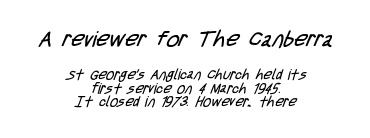
The paragraph shown floats in the horizontal middle. The face used here appears at its bigger size in the upper chunk. Line spacing here is tight. Glance below the letters and you will spot only blank space.
